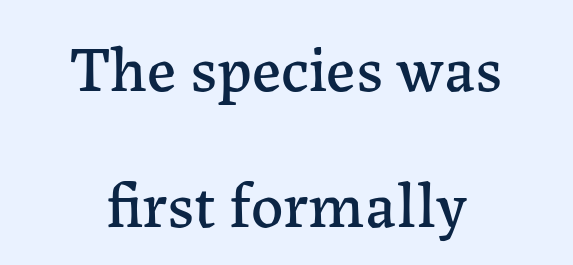
You can tell from the footed stems that serif type was used. Quick note: underline off. These lines stack symmetrically, like a column narrowing and widening about its center. These lines stand farther apart than default settings would place them. The rendering uses natural spacing where letterforms have individual widths. These lines keep a tight, regular rhythm from letter to letter.
